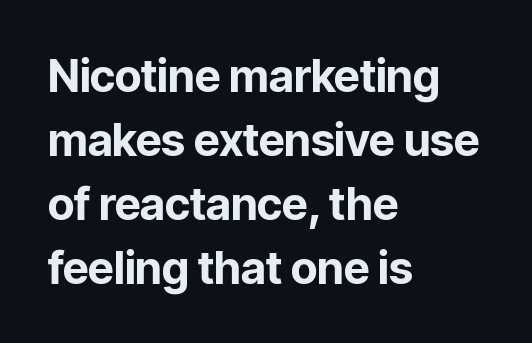
{"serif": "no", "italic": "no", "bold": "yes", "weight": "bold", "width": "normal", "stroke_contrast": "low", "x_height": "medium", "monospaced": "no", "underline": "no", "align": "left", "line_spacing": "normal", "line_spacing_ratio": 1.42, "letter_spacing": "normal", "letter_spacing_em": 0.0, "glyph_px": 45}
